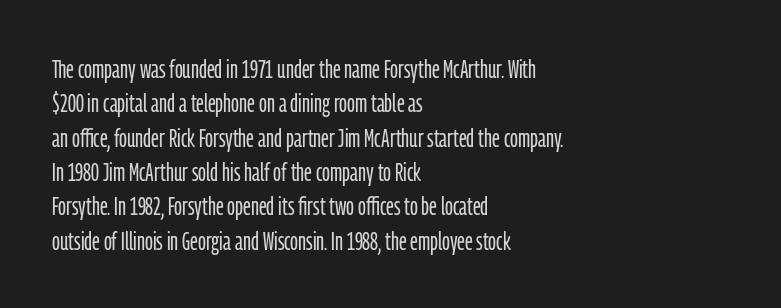
{"italic": "no", "bold": "no", "underline": "no", "align": "left", "line_spacing": "normal", "line_spacing_ratio": 1.32, "letter_spacing": "normal", "letter_spacing_em": 0.0, "glyph_px": 26}
